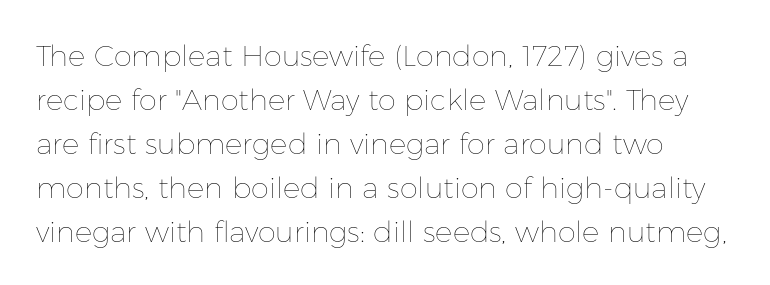
The rendering uses a moderate line-height, typical for paragraphs. In terms of letterspacing, this is plain default setting. Nothing heavy about these letters — not bold at all. Casual observation: everything's shoved over to the left. The specimen omits any rule beneath the text block's lines. The axis of the letterforms is exactly vertical.
